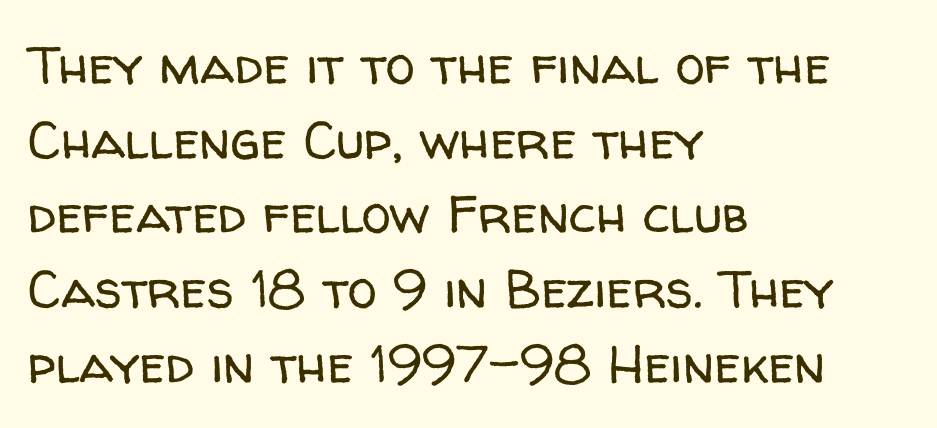
{"serif": "no", "italic": "no", "bold": "no", "weight": "regular", "width": "normal", "stroke_contrast": "low", "x_height": "medium", "monospaced": "no", "underline": "no", "align": "left", "line_spacing": "normal", "line_spacing_ratio": 1.41, "letter_spacing": "normal", "letter_spacing_em": 0.0, "glyph_px": 53}
